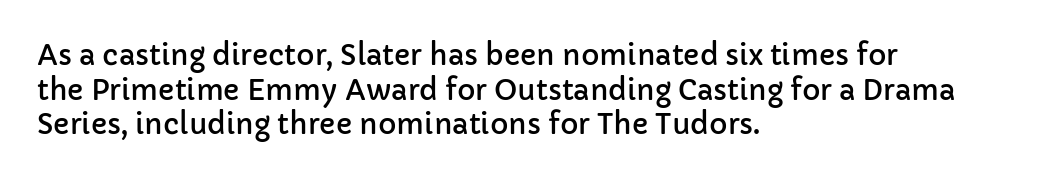
{"serif": "no", "italic": "no", "width": "normal", "stroke_contrast": "low", "x_height": "medium", "monospaced": "no", "underline": "no", "align": "left", "line_spacing_ratio": 1.24, "letter_spacing": "normal", "letter_spacing_em": 0.0, "glyph_px": 28}
